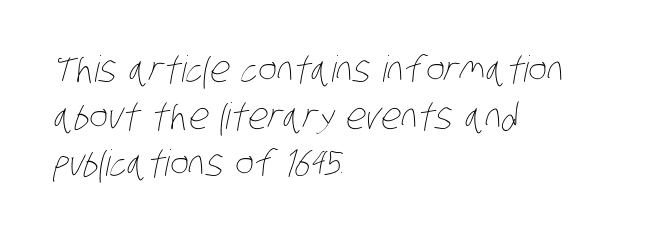
Q: Is the text bold? A: No.
Q: Is the text underlined? A: No.
Q: How is the paragraph aligned? A: Left-aligned.
Q: Is the spacing between letters normal or unusually wide? A: Normal.
Q: Is the spacing between lines tight, normal or loose? A: Normal.
Q: Width (condensed, normal, or wide)? A: Condensed.
Q: Stroke contrast? A: Low.
Q: x-height? A: Large.
Q: Monospaced? A: No.
